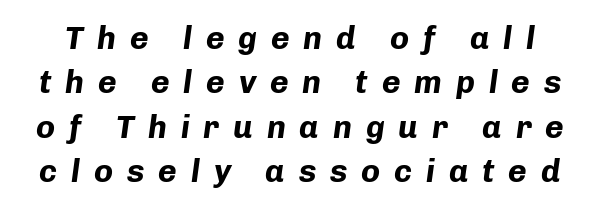
The image shows 32 px bold type, italic (leaning right); set normal line spacing (1.39x), unusually wide letter spacing (+0.43 em), not underlined; low stroke contrast and a medium x-height.
